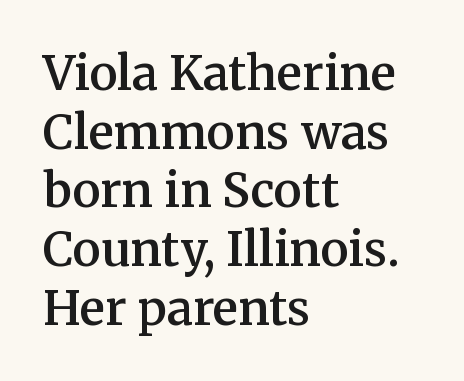
Q: Is the text bold? A: Semi-bold.
Q: Is the text italic (slanted)? A: No, it is upright.
Q: Is the typeface a serif or a sans-serif typeface? A: Serif.
Q: Is the text underlined? A: No.
Q: How is the paragraph aligned? A: Left-aligned.
Q: Is the spacing between letters normal or unusually wide? A: Normal.
Q: Is the spacing between lines tight, normal or loose? A: Normal.
Q: Width (condensed, normal, or wide)? A: Normal.
Q: Stroke contrast? A: Medium.
Q: x-height? A: Medium.
Q: Monospaced? A: No.
